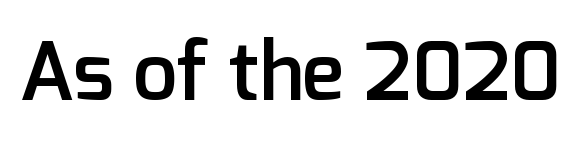
Q: Is the text bold? A: Semi-bold.
Q: Is the text italic (slanted)? A: No, it is upright.
Q: Is the typeface a serif or a sans-serif typeface? A: Sans-serif.
Q: Is the text underlined? A: No.
Q: Is the spacing between letters normal or unusually wide? A: Normal.
Q: Width (condensed, normal, or wide)? A: Normal.
Q: Stroke contrast? A: Low.
Q: x-height? A: Medium.
Q: Monospaced? A: No.
